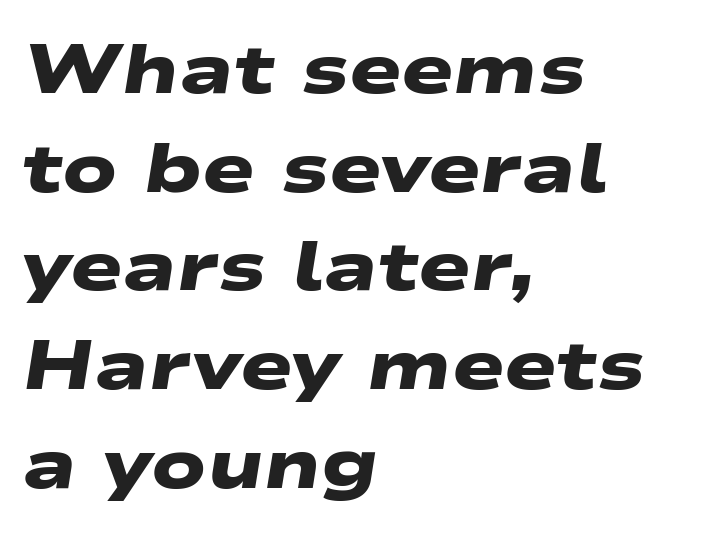
The image shows 70 px heavy, wide sans-serif type; set left-aligned, normal line spacing (1.41x), normal letter spacing, not underlined; low stroke contrast and a medium x-height.
